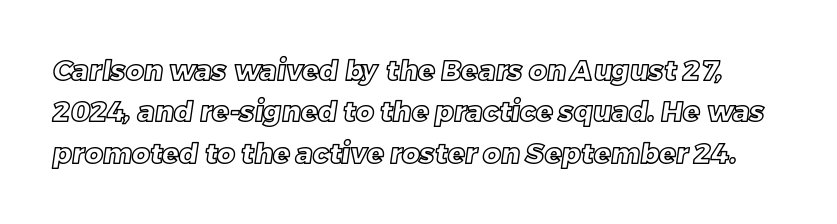
The image shows 28 px text type; set normal line spacing (1.48x), normal letter spacing, not underlined; a large x-height.
